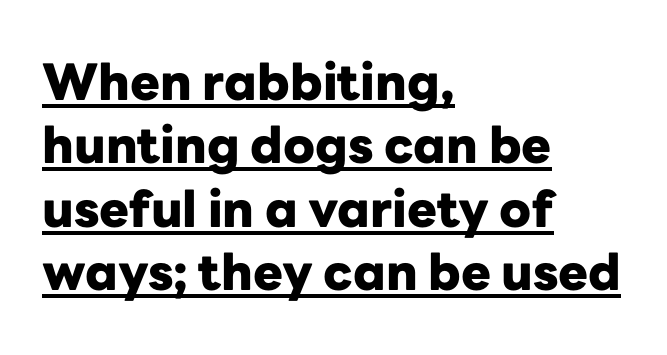
The typesetter has applied underlining to the passage shown. The letterforms sit shoulder to shoulder at normal distance. One glance says typical: line gaps are just what's usual. When letters stand straight like this, we call the style roman or upright. This rendering uses left alignment, leaving the right contour irregular. These lines carry a lot of weight — the face is fully bold.
